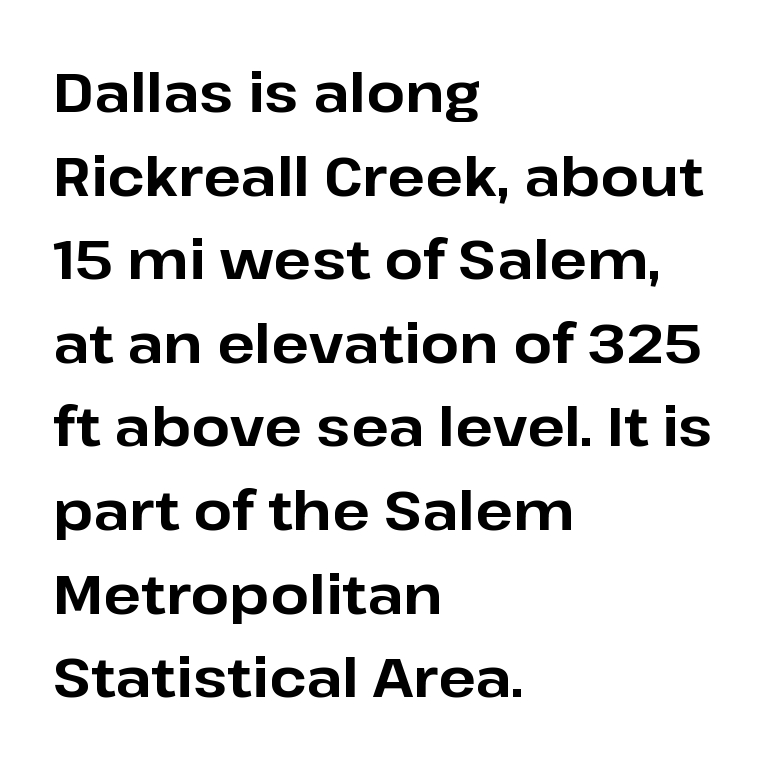
Layout note: lines flush left. Beneath every word, the page is bare. You'd pick this weight for a headline — it's a proper bold. Every stem runs plumb, perpendicular to the baseline.
